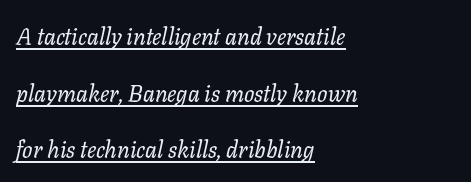
The image shows 23 px text type, italic (leaning right); set left-aligned, loose line spacing (2.46x), normal letter spacing, underlined.
